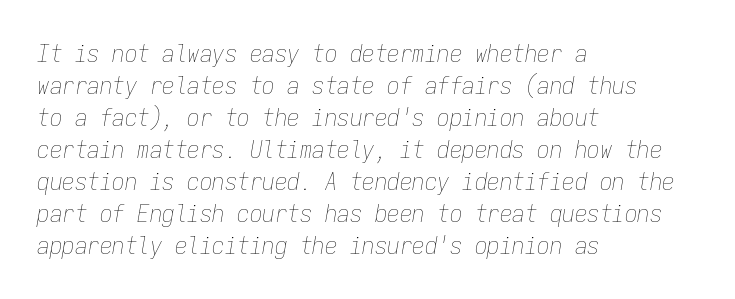
{"italic": "yes", "lean": "right", "slant_degrees": 9, "bold": "no", "underline": "no", "align": "left", "line_spacing": "normal", "line_spacing_ratio": 1.28, "letter_spacing": "normal", "letter_spacing_em": 0.0, "glyph_px": 25}
